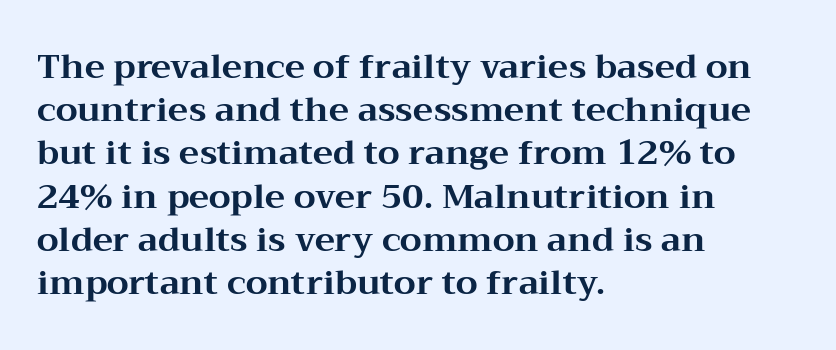
{"serif": "yes", "italic": "no", "bold": "yes", "weight": "bold", "width": "wide", "stroke_contrast": "medium", "x_height": "medium", "monospaced": "no", "underline": "no", "align": "left", "line_spacing": "normal", "line_spacing_ratio": 1.27, "letter_spacing": "normal", "letter_spacing_em": 0.0, "glyph_px": 34}
